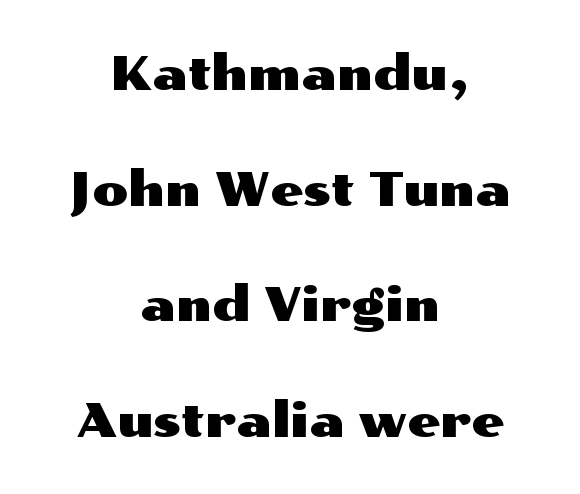
This sample is center-justified, so both line endings float freely. Style check: upright. Words appear dense and cohesive because spacing is normal. A typesetter would call this leading open, well beyond the default.
